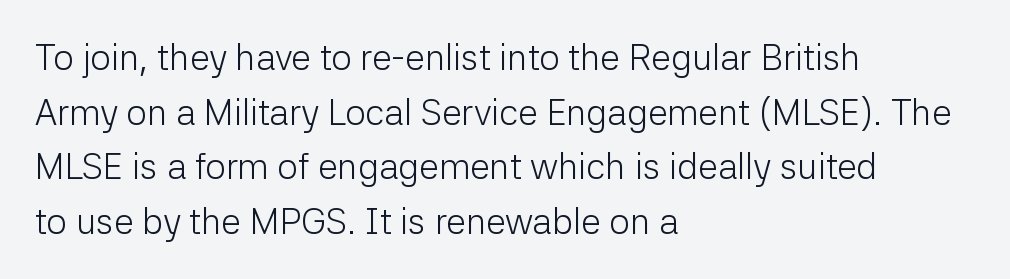
Q: Is the text bold? A: No.
Q: Is the text italic (slanted)? A: No, it is upright.
Q: Is the typeface a serif or a sans-serif typeface? A: Sans-serif.
Q: Is the text underlined? A: No.
Q: How is the paragraph aligned? A: Left-aligned.
Q: Is the spacing between letters normal or unusually wide? A: Normal.
Q: Is the spacing between lines tight, normal or loose? A: Normal.
Q: Width (condensed, normal, or wide)? A: Normal.
Q: Stroke contrast? A: Low.
Q: x-height? A: Medium.
Q: Monospaced? A: No.
